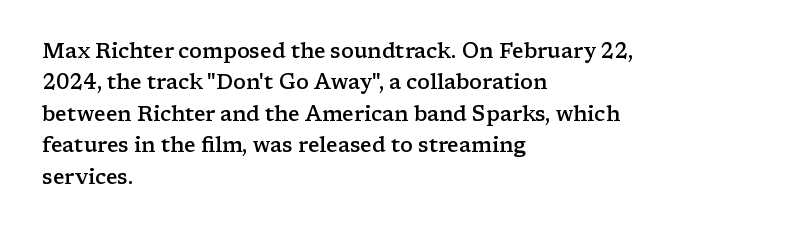
Q: Is the text bold? A: Semi-bold.
Q: Is the text italic (slanted)? A: No, it is upright.
Q: Is the text underlined? A: No.
Q: How is the paragraph aligned? A: Left-aligned.
Q: Is the spacing between letters normal or unusually wide? A: Normal.
Q: Is the spacing between lines tight, normal or loose? A: Normal.
